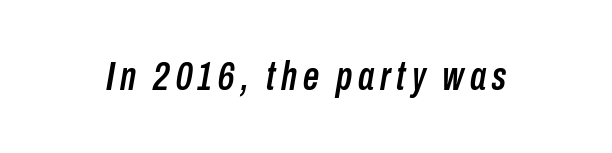
The specimen reads as italic at a glance. Decoration check: the copy has no underline. This sample has the flowing, uneven cadence of proportional lettering.
